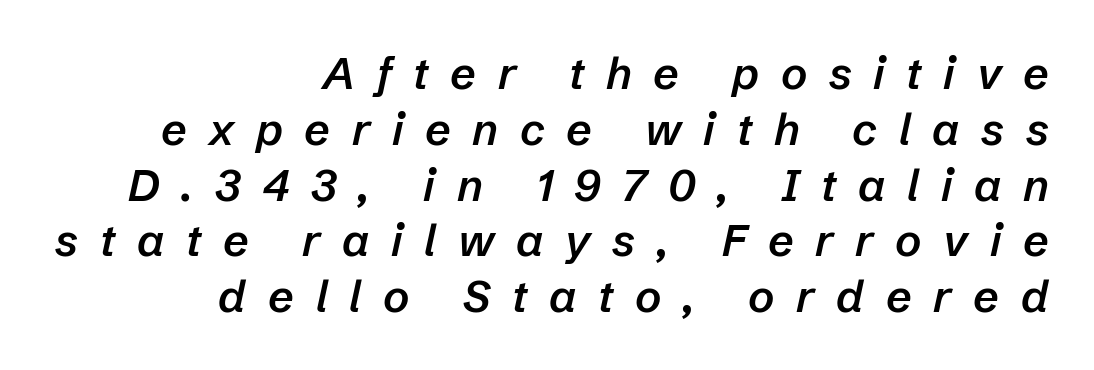
The text block is weighted toward the right margin, trailing off unevenly leftward. Lines of text with bare space underneath. Is this a fixed-width face? No — the glyphs have proportional, varying widths. Does the weight exceed regular? Yes, but only to semibold. Italic? Definitely — the glyphs are oblique. A typesetter would call this heavily tracked-out type.
